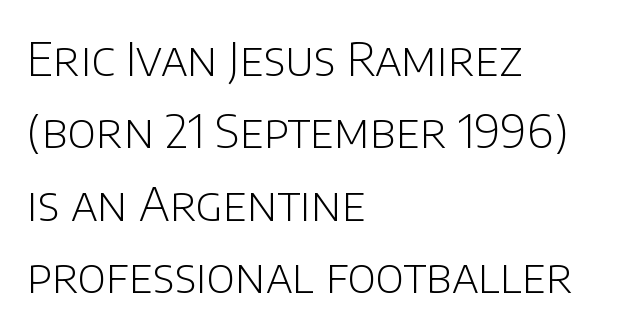
The image shows 47 px light sans-serif type, upright; set left-aligned, normal line spacing (1.54x), normal letter spacing, not underlined; low stroke contrast and a large x-height.
